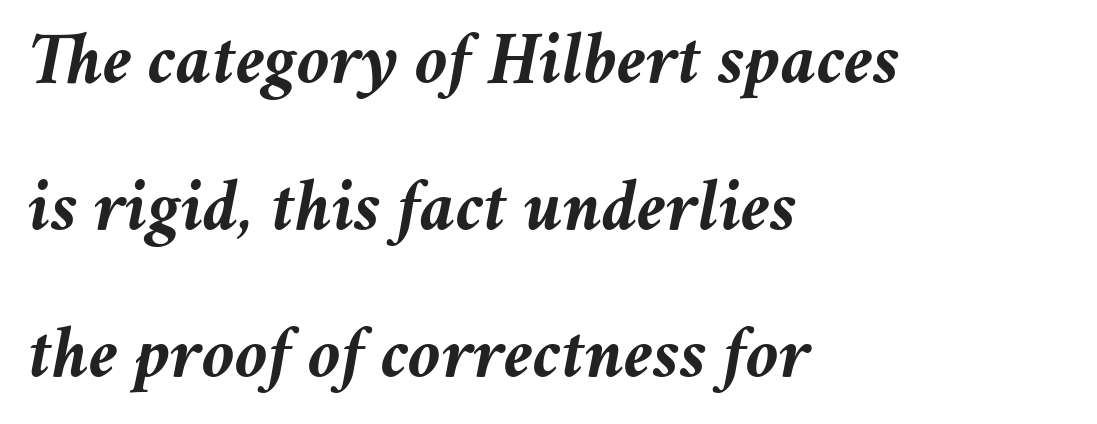
Regarding leading, the lines here are spaced well apart. The face used here has the dense, thick strokes of a bold. Check under the words: just untouched page. Caption: standard tracking, unaltered.
